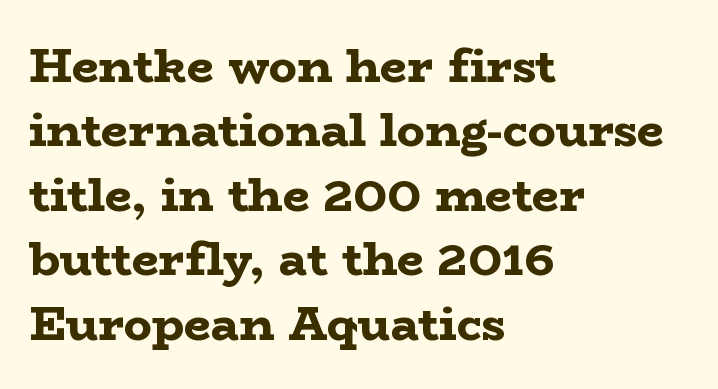
{"serif": "yes", "italic": "no", "bold": "yes", "weight": "bold", "width": "wide", "stroke_contrast": "low", "x_height": "medium", "monospaced": "no", "underline": "no", "align": "left", "line_spacing": "normal", "line_spacing_ratio": 1.37, "letter_spacing": "normal", "letter_spacing_em": 0.0, "glyph_px": 47}
